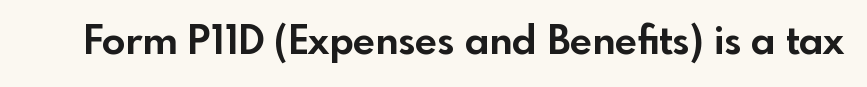
The typeface chosen for these lines omits serifs. Character widths vary here, with narrow letters taking less room than wide ones. The gap between lines stays unmarked. As a designer I'd log this as weight 700, bold. Letter spacing: default.
